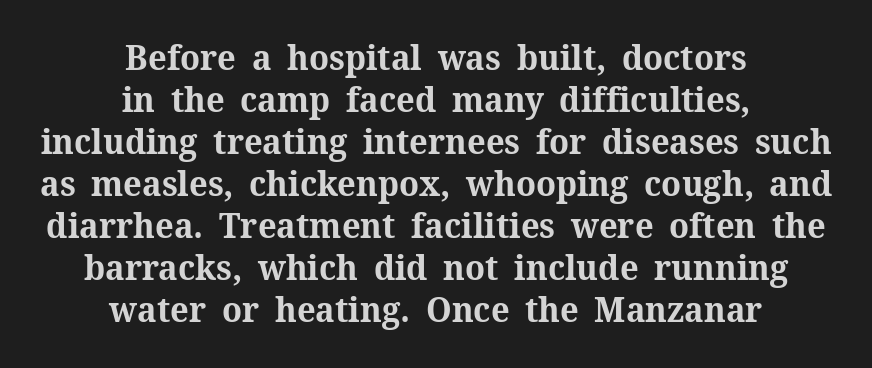
Unlike a clean sans, this face finishes its strokes with serifs. Layout note: lines centered. The letters stand straight up with perfectly vertical stems. The gap between lines stays unmarked.
